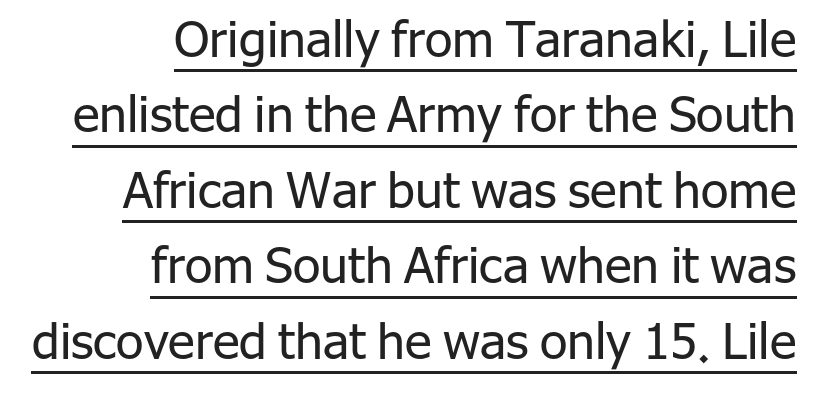
The image shows 50 px regular-weight sans-serif type, upright; set right-aligned, normal line spacing (1.51x), normal letter spacing, underlined; low stroke contrast and a medium x-height.
